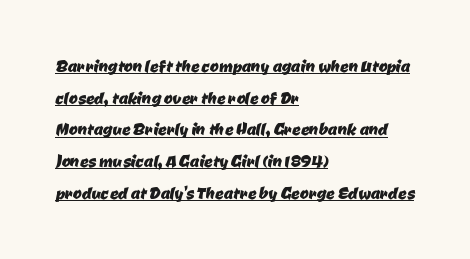
The image shows 21 px text type; set left-aligned, normal line spacing (1.51x), normal letter spacing, underlined.
